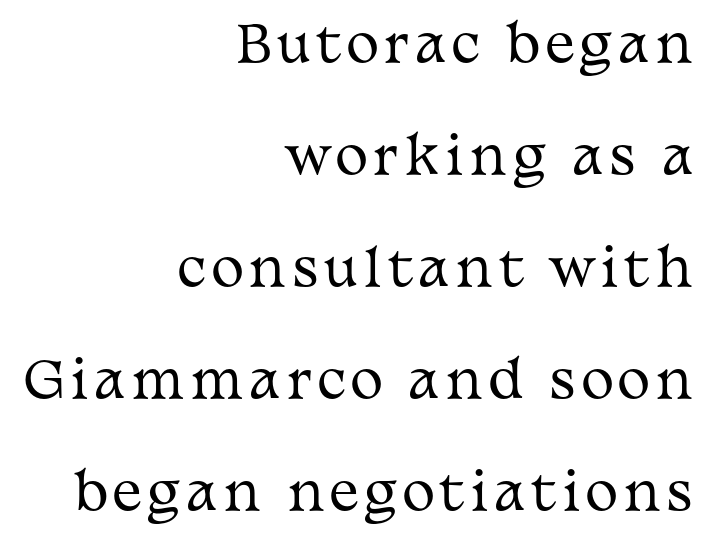
The image shows 50 px regular-weight, wide serif type, upright; set right-aligned, loose line spacing (2.24x), not underlined; medium stroke contrast and a medium x-height.
